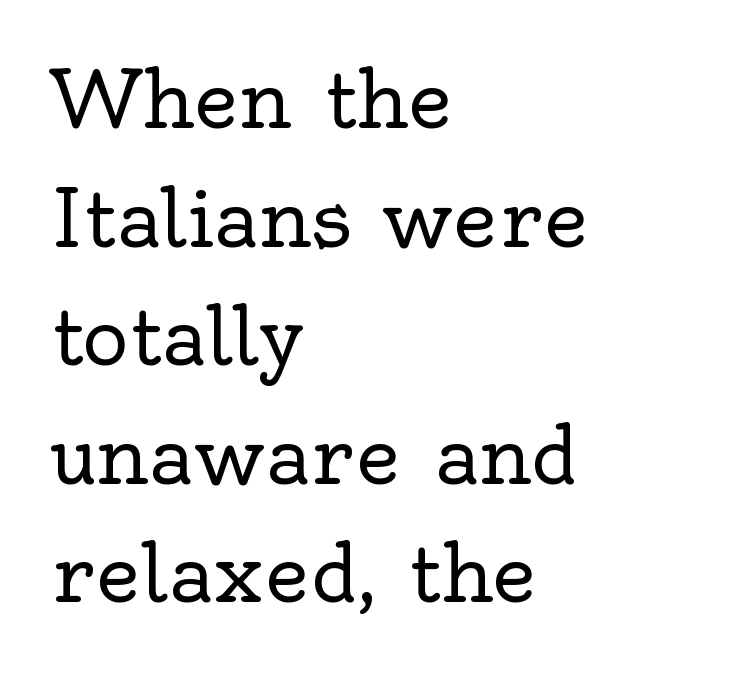
The image shows 78 px regular-weight serif type, upright; set left-aligned, normal line spacing (1.52x), normal letter spacing, not underlined; a small x-height.
